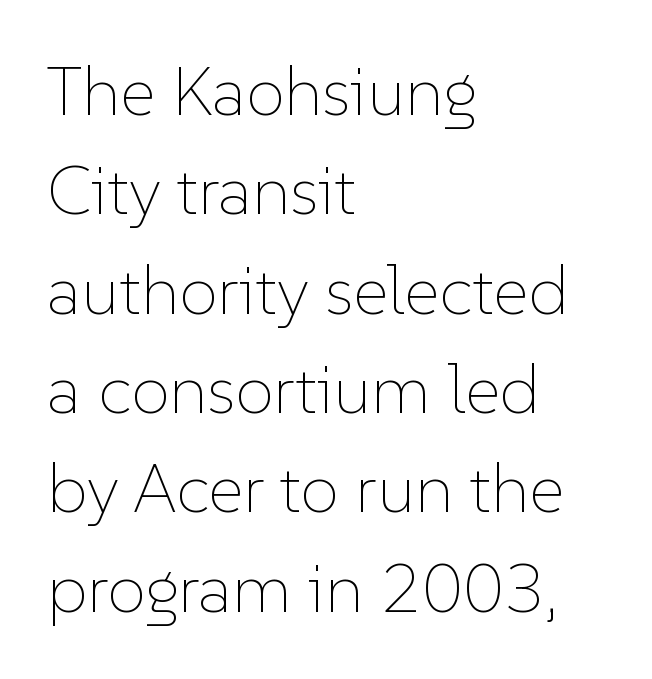
The image shows 69 px thin type, upright; set left-aligned, normal line spacing (1.44x), normal letter spacing, not underlined; low stroke contrast and a medium x-height.
